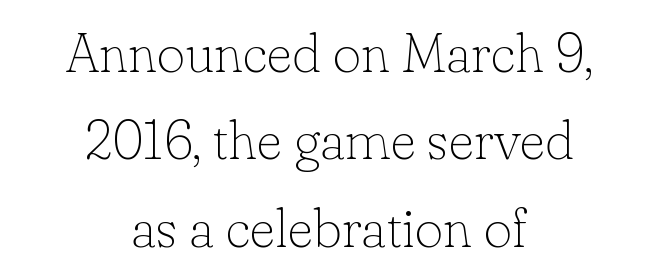
{"serif": "yes", "italic": "no", "bold": "no", "weight": "thin", "width": "normal", "stroke_contrast": "low", "x_height": "small", "monospaced": "no", "underline": "no", "align": "center", "line_spacing": "normal", "line_spacing_ratio": 1.59, "letter_spacing": "normal", "letter_spacing_em": 0.0, "glyph_px": 55}
